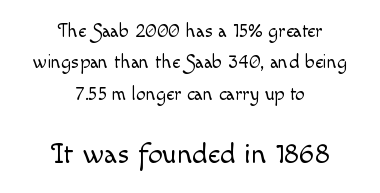
Q: Is the text bold? A: No.
Q: Is the text italic (slanted)? A: No, it is upright.
Q: Is the text underlined? A: No.
Q: How is the paragraph aligned? A: Centered.
Q: Is the spacing between letters normal or unusually wide? A: Normal.
Q: Is the spacing between lines tight, normal or loose? A: Normal.
Q: Which block of text is set in a larger size, the first (top) or the second (bottom)? A: The second (bottom) one.
Q: Width (condensed, normal, or wide)? A: Normal.
Q: x-height? A: Small.
Q: Monospaced? A: No.
